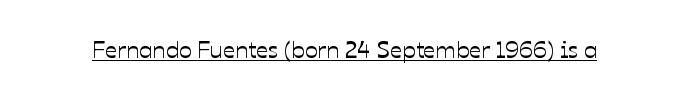
Q: Is the text italic (slanted)? A: No, it is upright.
Q: Is the text underlined? A: Yes.
Q: Is the spacing between letters normal or unusually wide? A: Normal.
